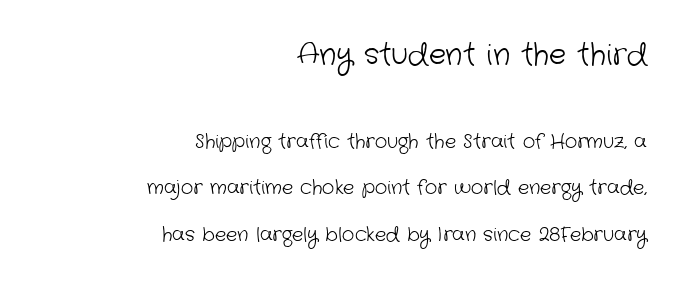
Q: Is the text bold? A: No.
Q: Is the typeface a serif or a sans-serif typeface? A: Sans-serif.
Q: Is the text underlined? A: No.
Q: How is the paragraph aligned? A: Right-aligned.
Q: Is the spacing between letters normal or unusually wide? A: Normal.
Q: Is the spacing between lines tight, normal or loose? A: Loose.
Q: Which block of text is set in a larger size, the first (top) or the second (bottom)? A: The first (top) one.
Q: Width (condensed, normal, or wide)? A: Normal.
Q: Stroke contrast? A: Low.
Q: x-height? A: Medium.
Q: Monospaced? A: No.
